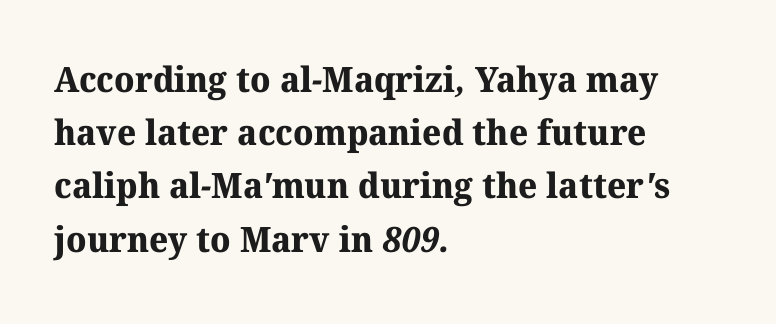
{"serif": "yes", "bold": "yes", "weight": "bold", "width": "normal", "stroke_contrast": "medium", "x_height": "medium", "monospaced": "no", "underline": "no", "align": "left", "line_spacing": "normal", "line_spacing_ratio": 1.52, "letter_spacing": "normal", "letter_spacing_em": 0.0, "glyph_px": 35}
